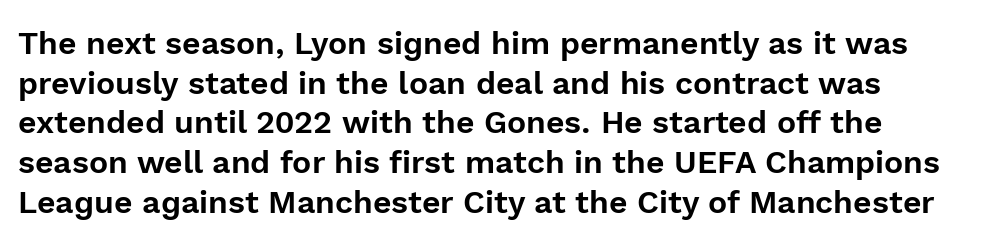
{"serif": "no", "italic": "no", "width": "normal", "x_height": "medium", "monospaced": "no", "underline": "no", "line_spacing_ratio": 1.24, "letter_spacing": "normal", "letter_spacing_em": 0.0, "glyph_px": 32}
